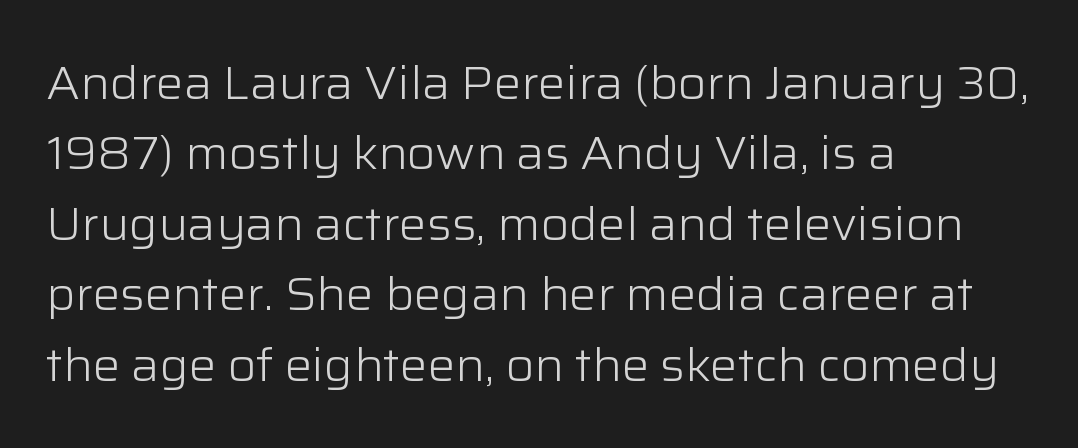
The image shows 46 px light sans-serif type, upright; set left-aligned, normal line spacing (1.53x), normal letter spacing, not underlined; low stroke contrast and a medium x-height.
